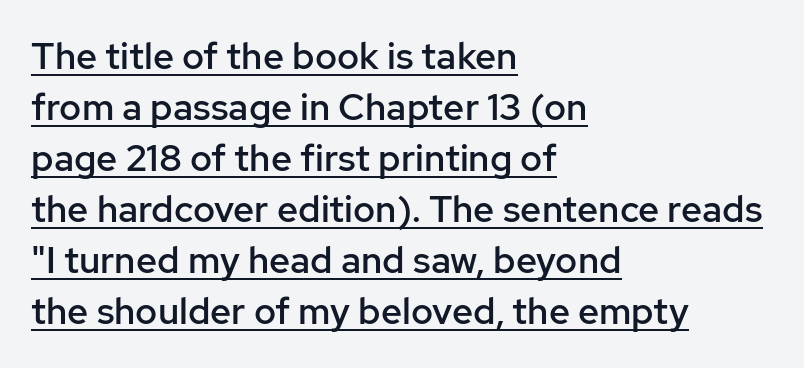
The image shows 37 px semibold sans-serif type, upright; set left-aligned, normal line spacing (1.38x), normal letter spacing, underlined; low stroke contrast and a medium x-height.
